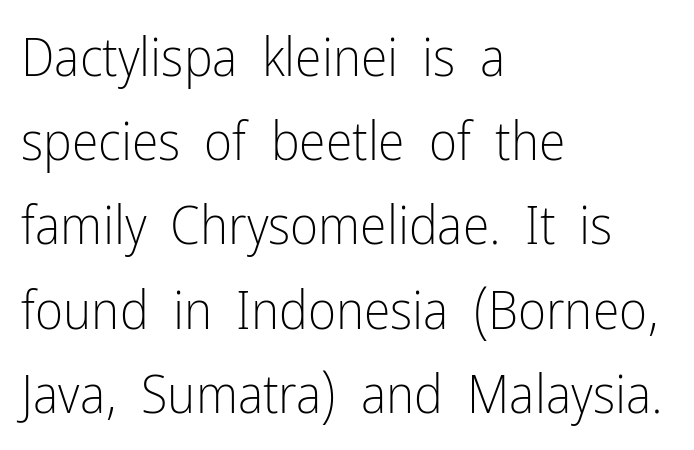
The letters stand straight up with perfectly vertical stems. Has an underline been added? It has not. No heavy texture on the line: the type isn't bold. Does the leading feel generous? No, just average. The rendering keeps characters at their native spacing. The lines are quadded left.
